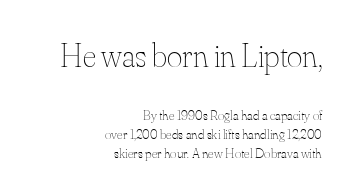
Spacing verdict: proportional, widths tailored to each character. Words appear dense and cohesive because spacing is normal. The font's upright variant was chosen for this text. Layout note: lines flush right. The glyphs are unaccompanied by any horizontal stroke below them.
